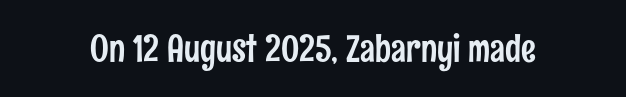
The image shows 37 px condensed sans-serif type, upright; set normal letter spacing, not underlined; low stroke contrast and a medium x-height.
